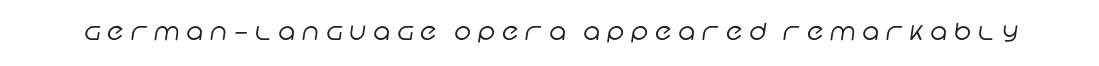
Q: Is the text bold? A: No.
Q: Is the text underlined? A: No.
Q: Is the spacing between letters normal or unusually wide? A: Unusually wide.
